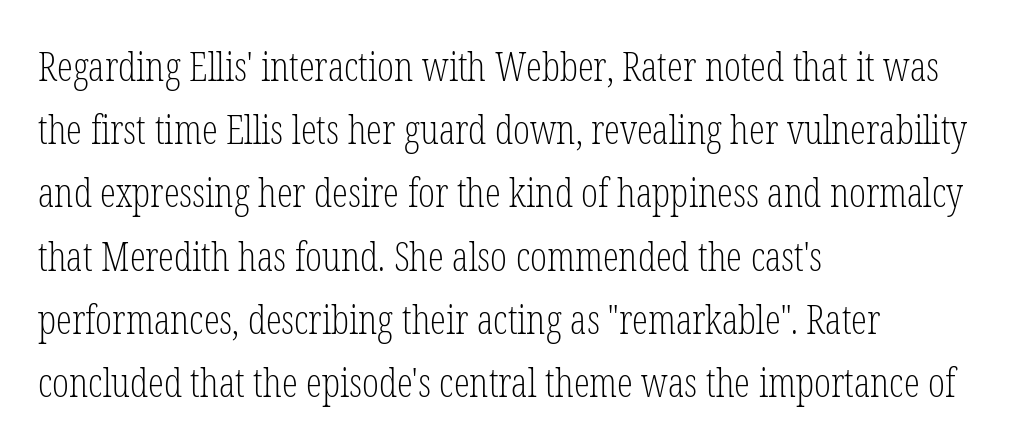
{"serif": "yes", "italic": "no", "bold": "no", "weight": "light", "width": "condensed", "stroke_contrast": "low", "x_height": "medium", "monospaced": "no", "underline": "no", "align": "left", "line_spacing": "normal", "line_spacing_ratio": 1.58, "letter_spacing": "normal", "letter_spacing_em": 0.0, "glyph_px": 40}
